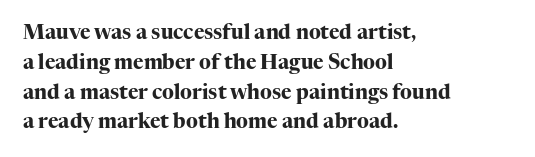
The image shows 20 px bold type, upright; set left-aligned, normal line spacing (1.49x), normal letter spacing, not underlined.
